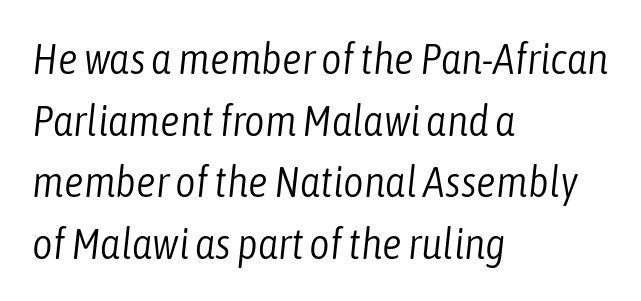
Whoever set this chose a conventional vertical rhythm. Bare-footed words on every line. Each letter keeps its own natural width here, so spacing adapts to shape. The typeface has the unassuming heft of standard copy or less.
